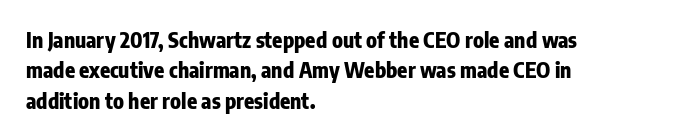
{"italic": "no", "bold": "yes", "underline": "no", "align": "left", "line_spacing": "normal", "line_spacing_ratio": 1.45, "letter_spacing": "normal", "letter_spacing_em": 0.0, "glyph_px": 21}
